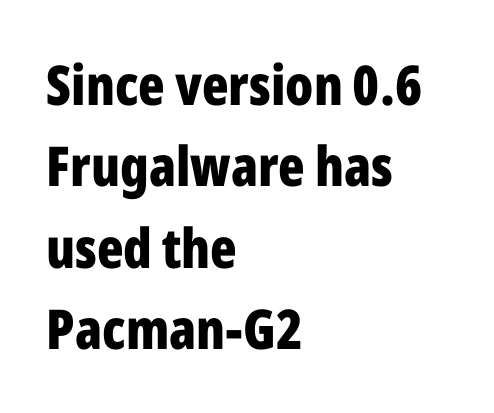
{"serif": "no", "italic": "no", "bold": "yes", "weight": "bold", "width": "condensed", "stroke_contrast": "low", "x_height": "medium", "monospaced": "no", "underline": "no", "align": "left", "line_spacing": "normal", "line_spacing_ratio": 1.48, "letter_spacing": "normal", "letter_spacing_em": 0.0, "glyph_px": 55}
